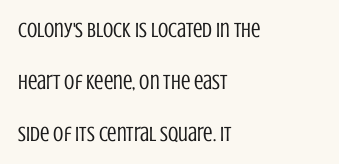
Q: Is the text bold? A: No.
Q: Is the text italic (slanted)? A: No, it is upright.
Q: Is the text underlined? A: No.
Q: How is the paragraph aligned? A: Left-aligned.
Q: Is the spacing between letters normal or unusually wide? A: Normal.
Q: Is the spacing between lines tight, normal or loose? A: Loose.
